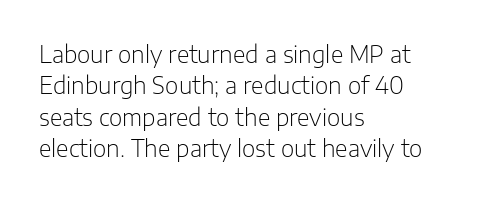
One glance says typical: line gaps are just what's usual. What stands out about the letter spacing? Nothing — it is the standard amount. This reads as an unemphasized weight, regular at the heaviest. The text block is weighted toward the left margin, trailing off unevenly rightward. Descender tails drop into unmarked territory. The specimen reads as upright at a glance.
